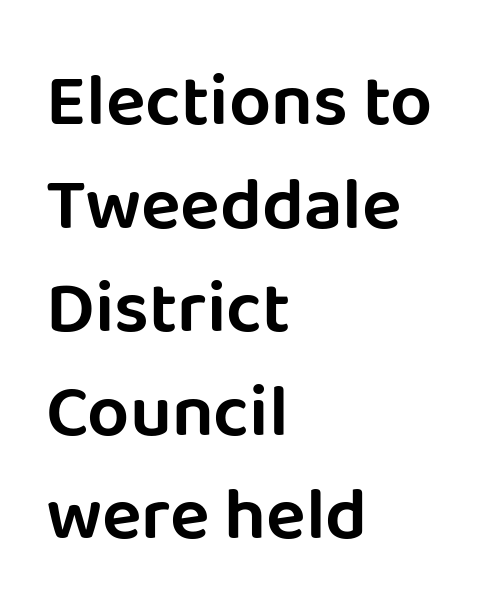
The image shows 74 px sans-serif type, upright; set left-aligned, normal line spacing (1.4x), normal letter spacing, not underlined; low stroke contrast and a large x-height.
